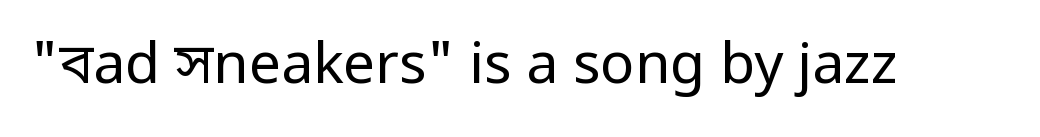
The words here are not underlined. Observe the ordinary spacing: letters are neighbours, not strangers. To sum up the face: it is a sans, with no serifs. This is the regular roman posture of the typeface. Think of a printed novel: that variable character pitch is what you see here.
